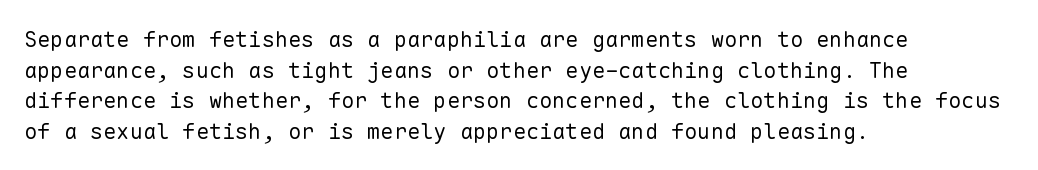
The image shows 22 px text type, upright; set left-aligned, normal line spacing (1.39x), normal letter spacing, not underlined.
